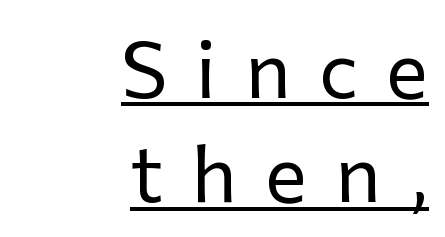
How would I describe the line gaps? Plain and ordinary. Each letter keeps its own natural width here, so spacing adapts to shape. Here the glyphs are tracked loosely, breaking word shapes into spaced letters. These lines were composed using upright roman letters.
